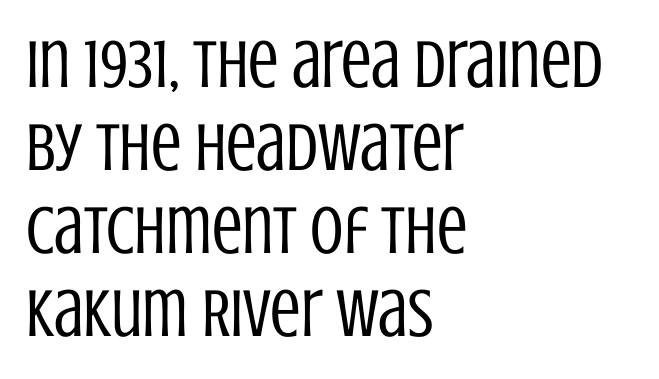
Tracking here is standard; glyphs follow each other at the usual distance. Honestly, there is no underline to notice here at all. Unlike italic type, these characters show no tilt at all. A typesetter would call this proportional, since set widths differ per character. No heavy texture on the line: the type isn't bold.
